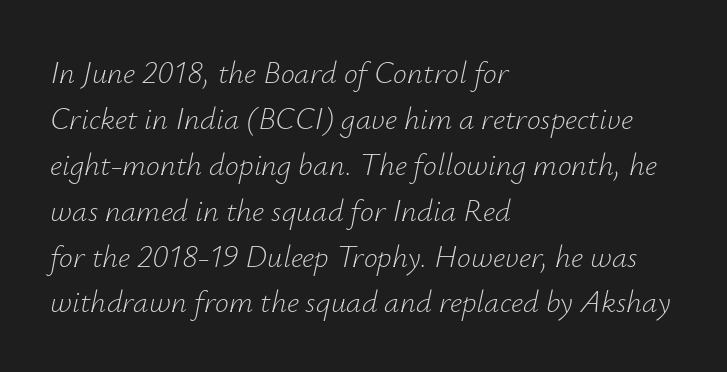
The area under the type is left untouched. Reading down the column, the eye jumps a familiar distance to each next line. Think standard paragraph weight, or any step lighter than that. The typography opts for an oblique posture over an upright one. Is this a fixed-width face? No — the glyphs have proportional, varying widths. In CSS terms this would be text-align: left.
